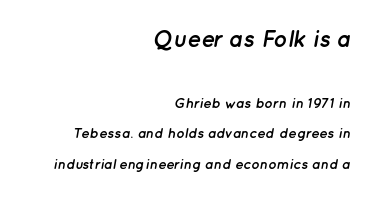
The image shows 23 px bold type, italic (leaning right); set right-aligned, loose line spacing (2.19x), normal letter spacing, not underlined; the first (top) block is 1.64x larger.
